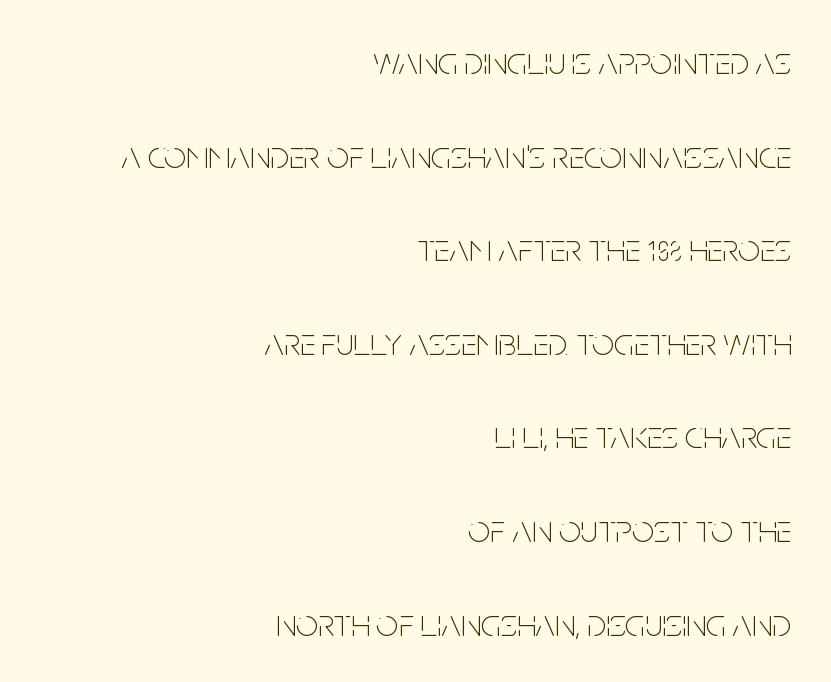
Q: Is the text bold? A: No.
Q: Is the text italic (slanted)? A: No, it is upright.
Q: Is the typeface a serif or a sans-serif typeface? A: Sans-serif.
Q: Is the text underlined? A: No.
Q: How is the paragraph aligned? A: Right-aligned.
Q: Is the spacing between letters normal or unusually wide? A: Normal.
Q: Is the spacing between lines tight, normal or loose? A: Loose.
Q: Width (condensed, normal, or wide)? A: Condensed.
Q: Stroke contrast? A: Low.
Q: x-height? A: Large.
Q: Monospaced? A: No.
